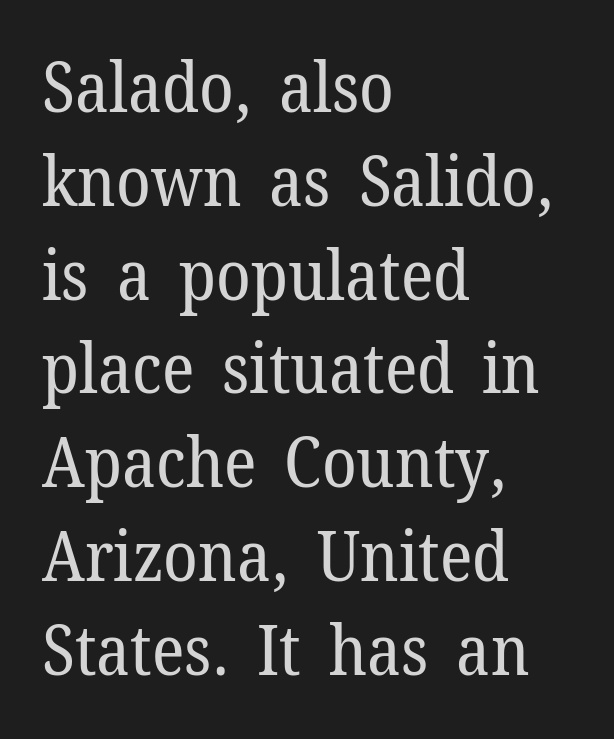
The image shows 70 px regular-weight serif type, upright; set left-aligned, normal line spacing (1.34x), normal letter spacing, not underlined; low stroke contrast and a medium x-height.
